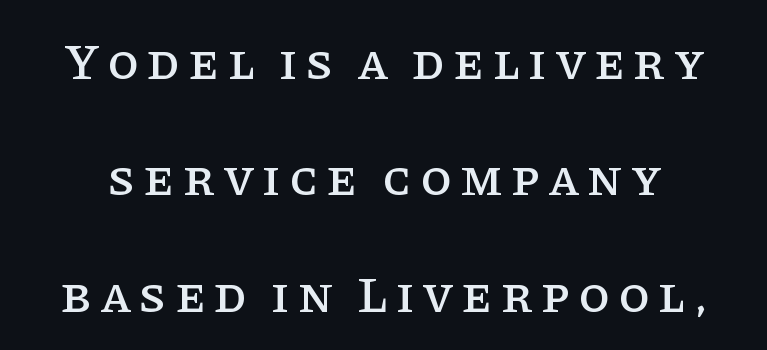
The image shows 51 px serif type, upright; set loose line spacing (2.28x), not underlined; low stroke contrast and a large x-height.
